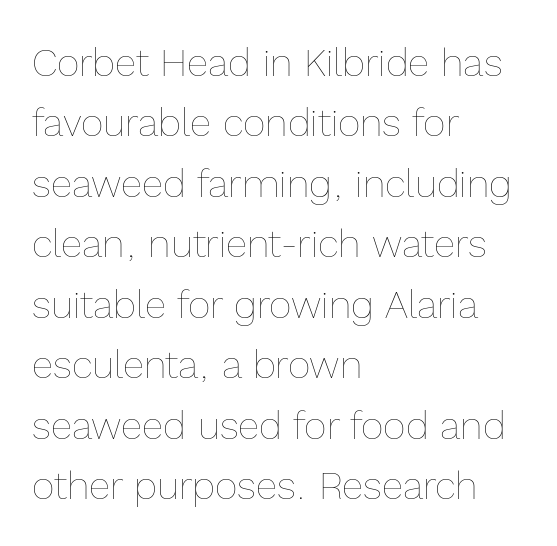
Q: Is the text bold? A: No.
Q: Is the text italic (slanted)? A: No, it is upright.
Q: Is the text underlined? A: No.
Q: How is the paragraph aligned? A: Left-aligned.
Q: Is the spacing between letters normal or unusually wide? A: Normal.
Q: Is the spacing between lines tight, normal or loose? A: Normal.
Q: Width (condensed, normal, or wide)? A: Normal.
Q: x-height? A: Medium.
Q: Monospaced? A: No.
